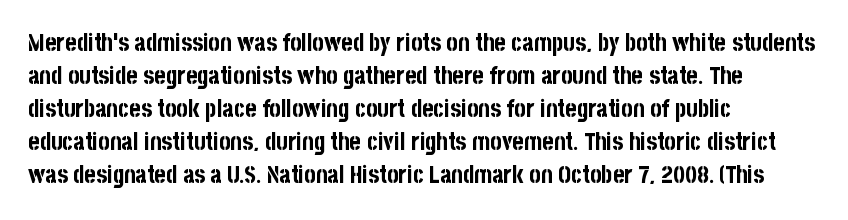
The image shows 24 px bold type, upright; set left-aligned, normal line spacing (1.38x), normal letter spacing, not underlined.
